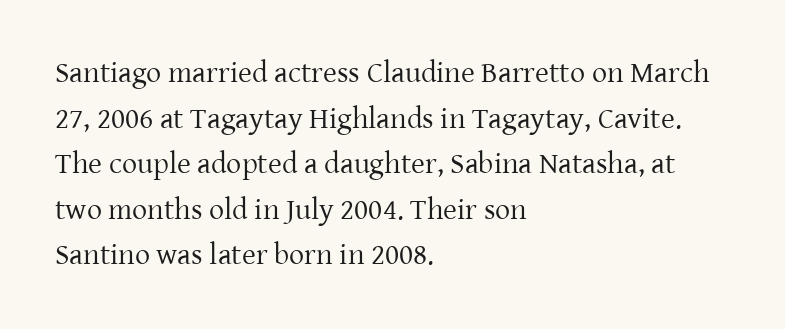
The image shows 30 px regular-weight serif type, upright; set left-aligned, normal line spacing (1.52x), normal letter spacing, not underlined; low stroke contrast and a medium x-height.
